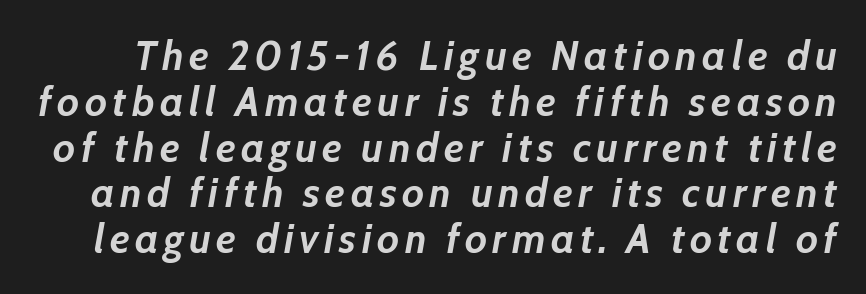
Q: Is the text bold? A: Yes.
Q: Is the text italic (slanted)? A: Yes, it leans right by about 10 degrees.
Q: Is the text underlined? A: No.
Q: Is the spacing between lines tight, normal or loose? A: Tight.
Q: Width (condensed, normal, or wide)? A: Normal.
Q: Stroke contrast? A: Low.
Q: x-height? A: Medium.
Q: Monospaced? A: No.
